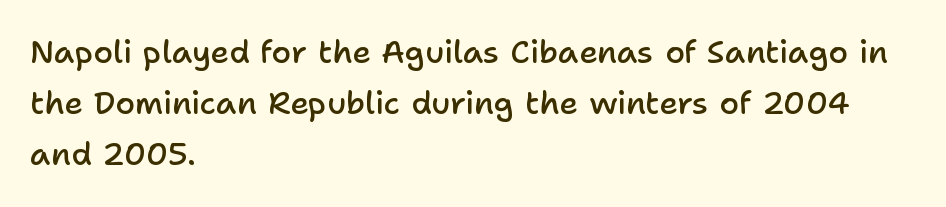
The image shows 32 px semibold sans-serif type, upright; set left-aligned, normal line spacing (1.6x), normal letter spacing, not underlined; low stroke contrast and a medium x-height.
